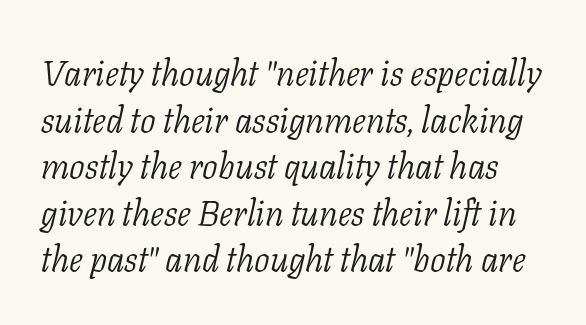
Q: Is the text bold? A: No.
Q: Is the text italic (slanted)? A: Yes, it leans right by about 11 degrees.
Q: Is the typeface a serif or a sans-serif typeface? A: Serif.
Q: Is the text underlined? A: No.
Q: Is the spacing between letters normal or unusually wide? A: Normal.
Q: Is the spacing between lines tight, normal or loose? A: Normal.
Q: Width (condensed, normal, or wide)? A: Normal.
Q: Stroke contrast? A: Low.
Q: x-height? A: Medium.
Q: Monospaced? A: No.
